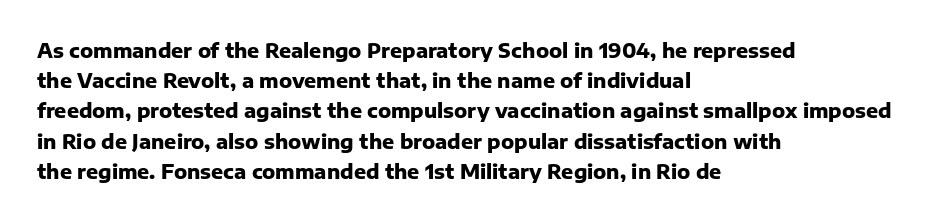
The image shows 20 px bold type, upright; set left-aligned, normal line spacing (1.51x), normal letter spacing, not underlined.
